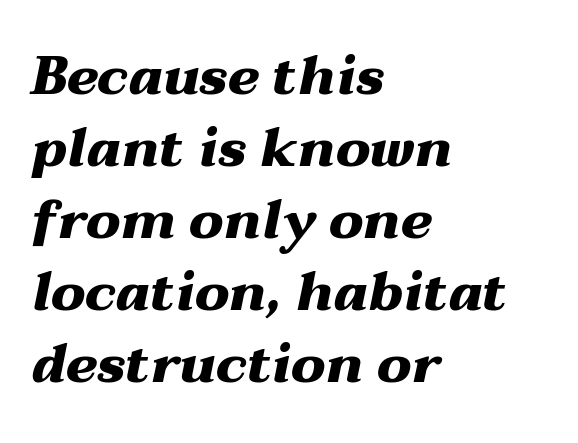
Strokes here are thick enough to call this a true bold. Glyph-to-glyph distance matches everyday printed text. Decoration check: the copy has no underline. The text block is weighted toward the left margin, trailing off unevenly rightward. Slanted lettering throughout. Whoever set this chose a conventional vertical rhythm.
